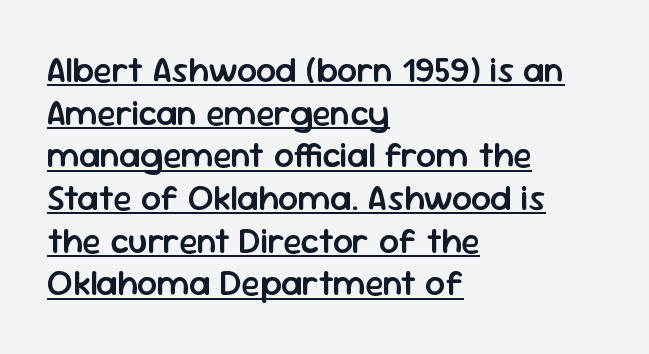
Like a heading marked for emphasis, these lines bear an underscore. The lines in this sample share a left origin and differ only in where they stop. Looks like regular typesetting: each glyph gets only the width it needs. A sans-serif font was chosen for this passage. These words are printed semibold, heavier than regular yet not bold.
